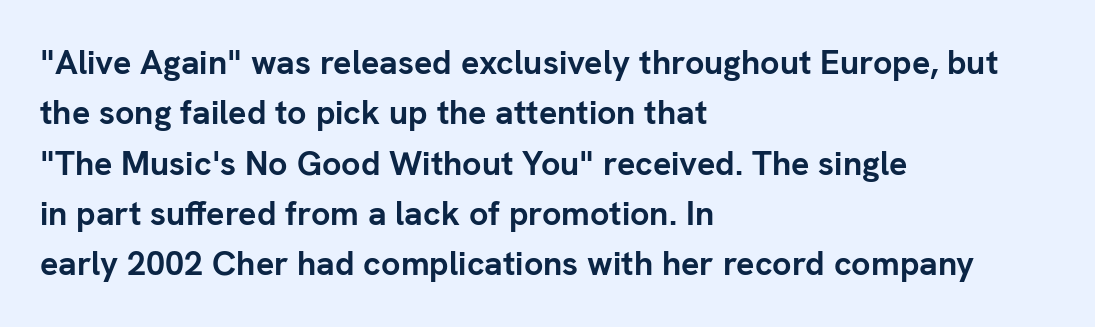
{"serif": "no", "italic": "no", "bold": "yes", "weight": "semibold", "width": "normal", "stroke_contrast": "low", "x_height": "medium", "monospaced": "no", "underline": "no", "align": "left", "line_spacing": "normal", "line_spacing_ratio": 1.48, "letter_spacing": "normal", "letter_spacing_em": 0.0, "glyph_px": 34}
